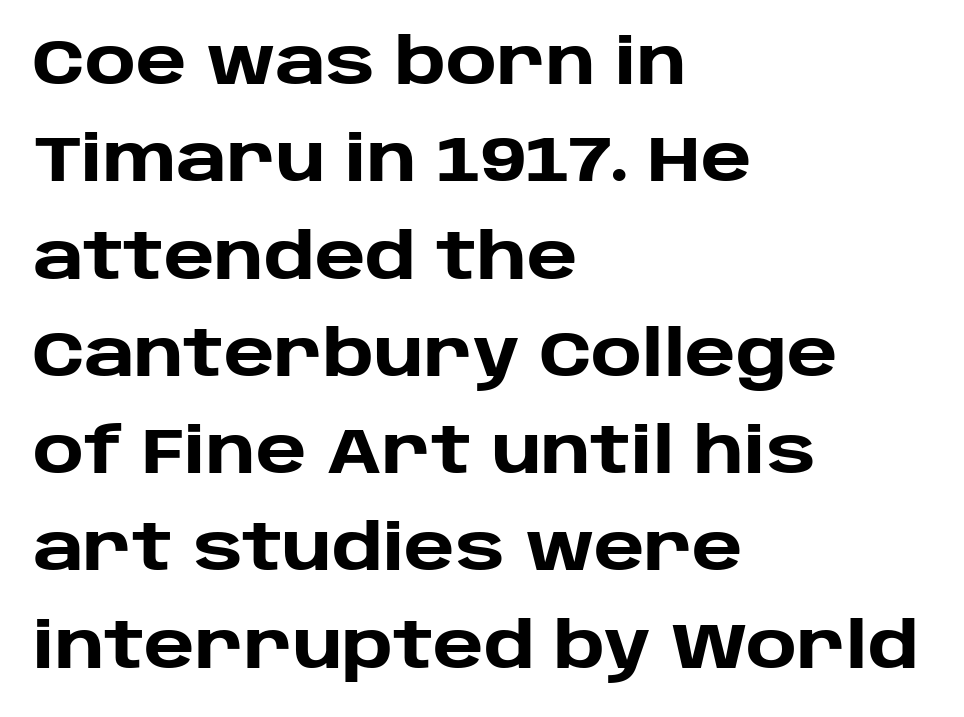
The image shows 64 px heavy sans-serif type, upright; set left-aligned, normal line spacing (1.52x), normal letter spacing, not underlined; low stroke contrast and a large x-height.
